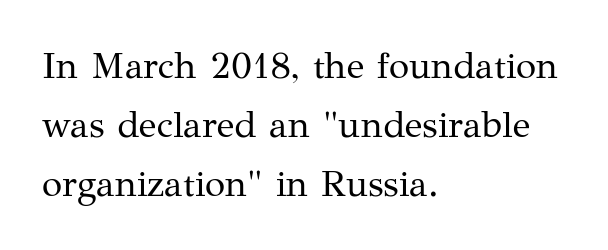
{"serif": "yes", "italic": "no", "bold": "no", "weight": "regular", "width": "normal", "stroke_contrast": "medium", "x_height": "medium", "monospaced": "no", "underline": "no", "align": "left", "line_spacing": "normal", "line_spacing_ratio": 1.6, "letter_spacing": "normal", "letter_spacing_em": 0.0, "glyph_px": 37}
